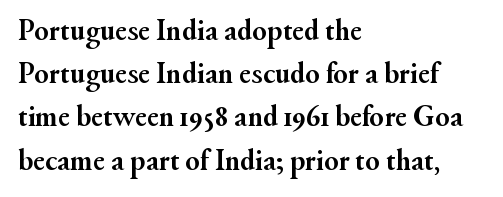
The image shows 30 px semibold serif type, upright; set left-aligned, normal line spacing (1.44x), normal letter spacing, not underlined; medium stroke contrast and a small x-height.
